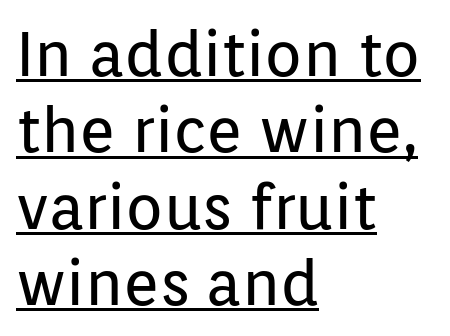
The image shows 62 px regular-weight sans-serif type, upright; set left-aligned, line spacing 1.23x, normal letter spacing, underlined; low stroke contrast and a medium x-height.
